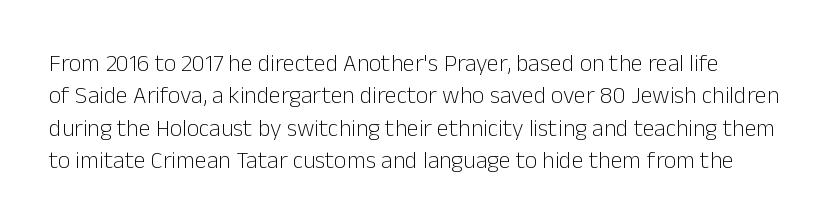
Q: Is the text bold? A: No.
Q: Is the text italic (slanted)? A: No, it is upright.
Q: Is the text underlined? A: No.
Q: Is the spacing between letters normal or unusually wide? A: Normal.
Q: Is the spacing between lines tight, normal or loose? A: Normal.
